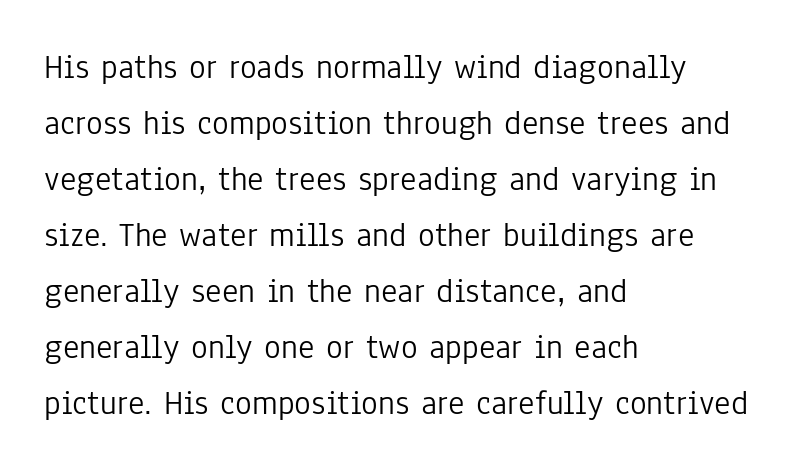
The image shows 35 px light, condensed sans-serif type, upright; set left-aligned, normal line spacing (1.6x), normal letter spacing, not underlined; low stroke contrast and a medium x-height.
